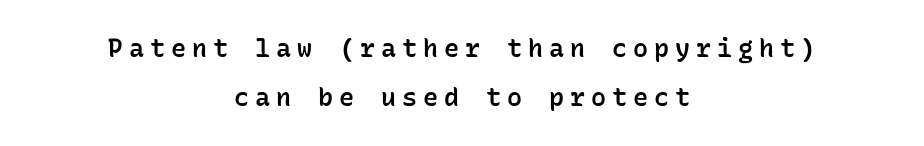
A bit beefed up — I'd call it semibold rather than bold. The specimen reads as upright at a glance. Only glyphs here, with clear space below each row. Notice the wide empty band between every row — that's loose leading. Centered paragraph, ragged on both sides.
